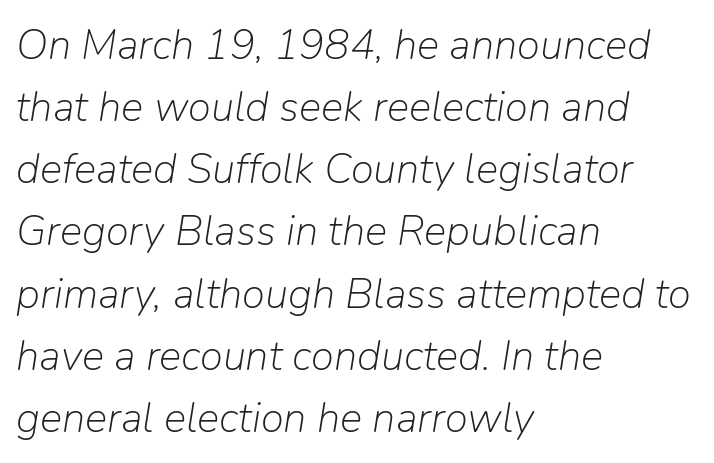
Q: Is the text bold? A: No.
Q: Is the text italic (slanted)? A: Yes, it leans right by about 9 degrees.
Q: Is the text underlined? A: No.
Q: How is the paragraph aligned? A: Left-aligned.
Q: Is the spacing between letters normal or unusually wide? A: Normal.
Q: Is the spacing between lines tight, normal or loose? A: Normal.
Q: Width (condensed, normal, or wide)? A: Normal.
Q: Stroke contrast? A: Low.
Q: x-height? A: Medium.
Q: Monospaced? A: No.
